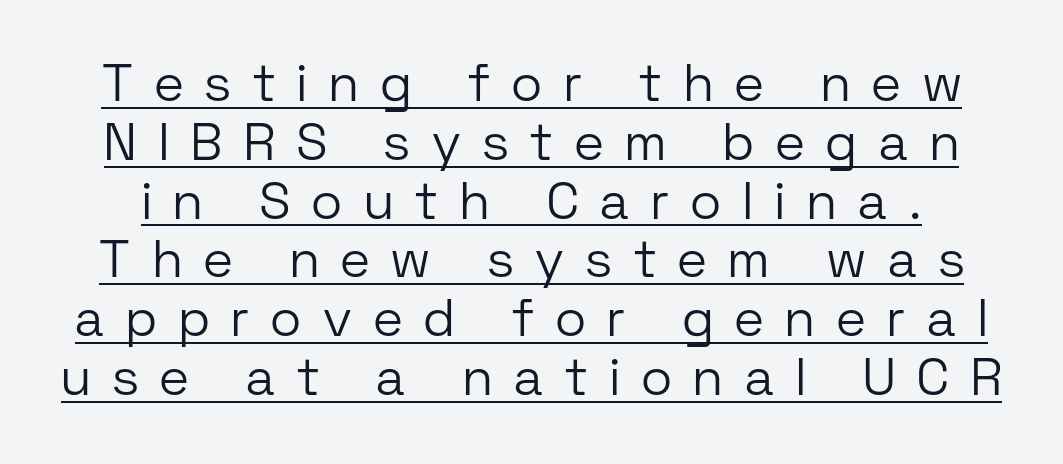
The image shows 52 px light sans-serif type, upright; set tight line spacing (1.13x), unusually wide letter spacing (+0.43 em), underlined; low stroke contrast and a medium x-height.
